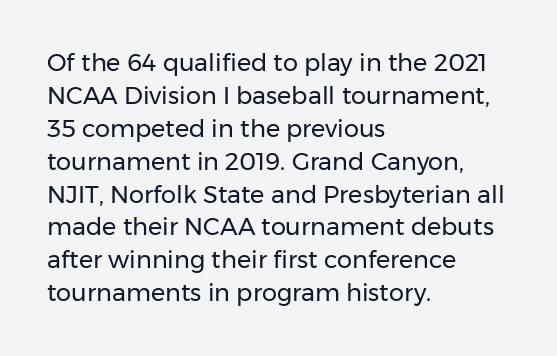
These lines stack with their left ends in a neat column. Letters rest on an invisible, unmarked baseline. The lines sit at an ordinary, default distance from one another. The type sits square on the baseline with zero lean. No letter is thick-stroked: the sample isn't bold. Default kerning and tracking; the words read as compact shapes.
